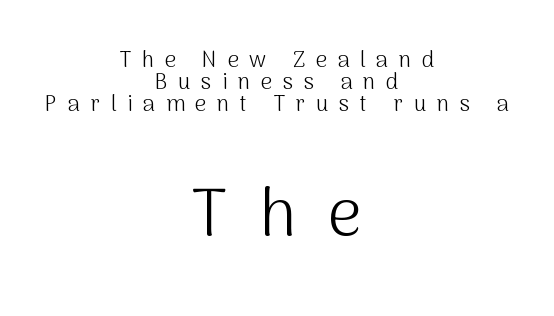
Q: Is the text bold? A: No.
Q: Is the text italic (slanted)? A: No, it is upright.
Q: Is the typeface a serif or a sans-serif typeface? A: Sans-serif.
Q: Is the text underlined? A: No.
Q: How is the paragraph aligned? A: Centered.
Q: Is the spacing between letters normal or unusually wide? A: Unusually wide.
Q: Is the spacing between lines tight, normal or loose? A: Tight.
Q: Which block of text is set in a larger size, the first (top) or the second (bottom)? A: The second (bottom) one.
Q: Width (condensed, normal, or wide)? A: Normal.
Q: Stroke contrast? A: Medium.
Q: x-height? A: Medium.
Q: Monospaced? A: No.
